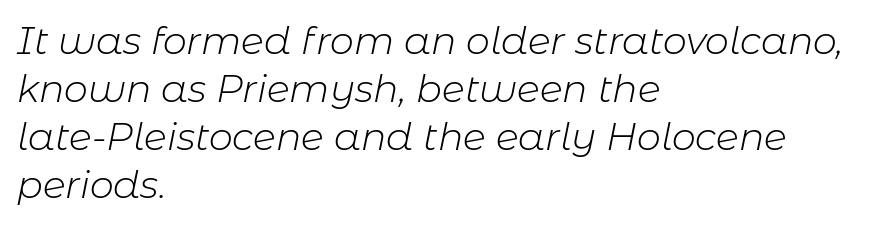
Honestly, the row spacing looks completely unremarkable. Has an underline been added? It has not. This sample has the flowing, uneven cadence of proportional lettering. No chunkiness to these letters — they're not bold.
